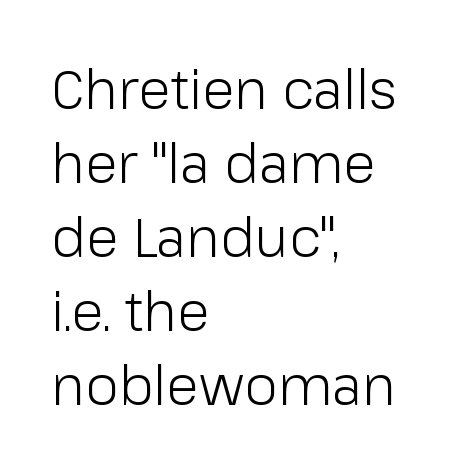
The image shows 54 px light sans-serif type, upright; set left-aligned, normal line spacing (1.37x), normal letter spacing, not underlined; low stroke contrast and a medium x-height.
